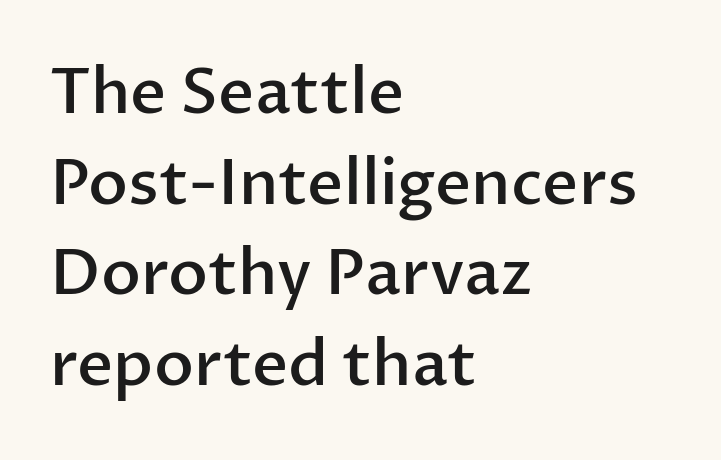
The image shows 63 px semibold sans-serif type, upright; set left-aligned, normal line spacing (1.44x), normal letter spacing, not underlined; low stroke contrast and a medium x-height.
